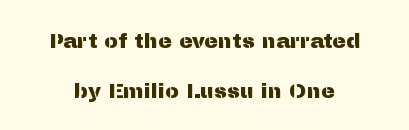
Q: Is the text italic (slanted)? A: No, it is upright.
Q: Is the text underlined? A: No.
Q: Is the spacing between letters normal or unusually wide? A: Normal.
Q: Is the spacing between lines tight, normal or loose? A: Loose.
